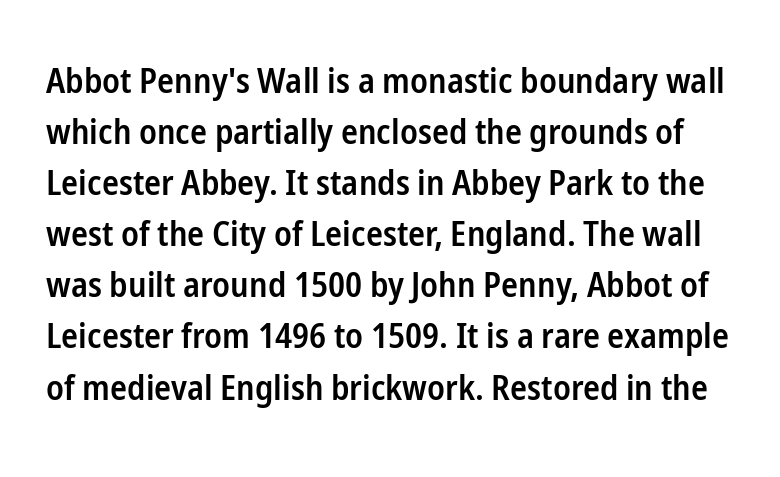
The image shows 35 px semibold, condensed sans-serif type, upright; set normal line spacing (1.46x), normal letter spacing, not underlined; low stroke contrast and a medium x-height.
